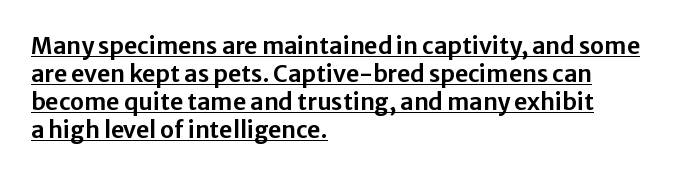
Q: Is the text italic (slanted)? A: No, it is upright.
Q: Is the text underlined? A: Yes.
Q: How is the paragraph aligned? A: Left-aligned.
Q: Is the spacing between letters normal or unusually wide? A: Normal.
